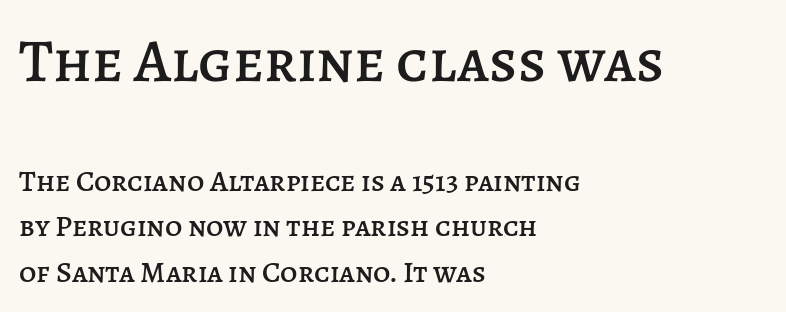
The image shows 61 px text type, upright; set left-aligned, normal line spacing (1.51x), normal letter spacing, not underlined; the first (top) block is 2.03x larger; low stroke contrast and a large x-height.
